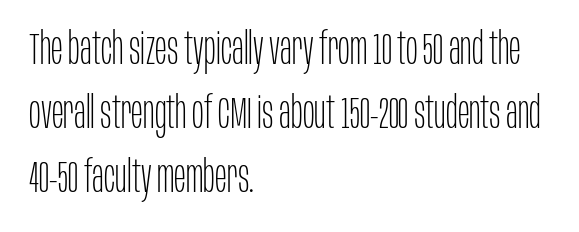
Here the designer chose a conventional face with non-uniform glyph widths. Rows of type keep a routine distance in the vertical direction. The words here are not underlined. Nobody touched the tracking dial on this one.
